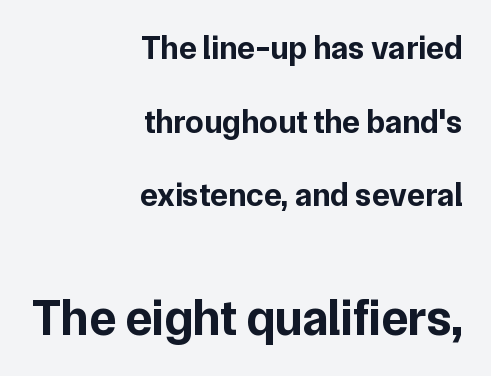
The line texture is even and compact thanks to regular tracking. It's the straight-up-and-down kind of type. Compared with typical paragraphs, the rows here are farther apart. Words float on clear page, feet unadorned. These lines are composed in type without serifs.
